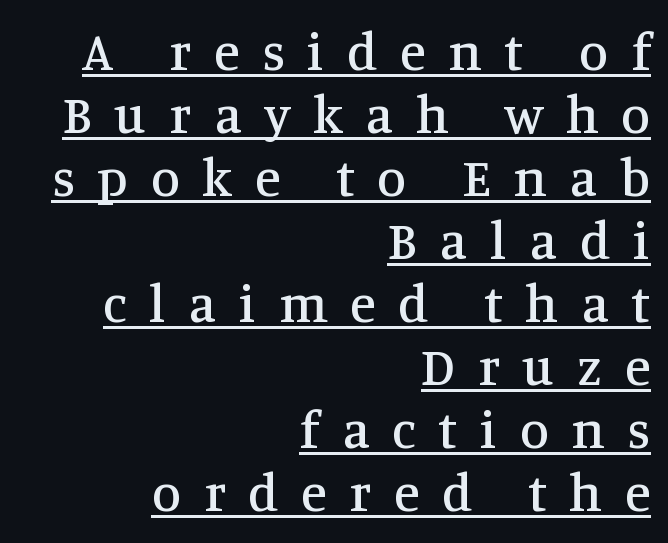
Q: Is the text italic (slanted)? A: No, it is upright.
Q: Is the typeface a serif or a sans-serif typeface? A: Serif.
Q: Is the text underlined? A: Yes.
Q: How is the paragraph aligned? A: Right-aligned.
Q: Is the spacing between letters normal or unusually wide? A: Unusually wide.
Q: Width (condensed, normal, or wide)? A: Normal.
Q: Stroke contrast? A: Medium.
Q: x-height? A: Large.
Q: Monospaced? A: No.
